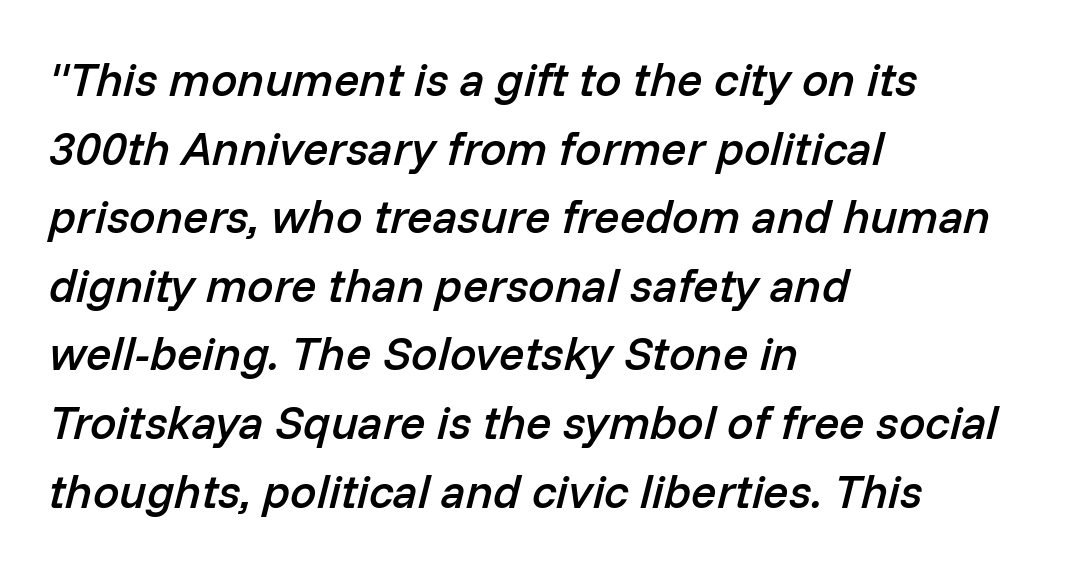
The typesetting leans somewhat heavy: a semibold. Spacing verdict: proportional, widths tailored to each character. The specimen reads as italic at a glance. The tracking reads as untouched default to a designer's eye. Evenly set lines give the paragraph a standard silhouette. Plain, unruled lines of type.
